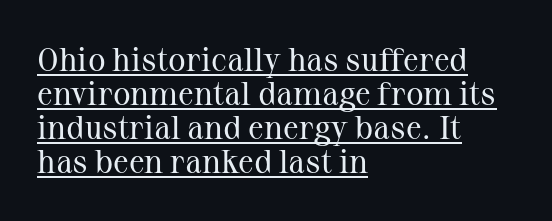
The image shows 33 px regular-weight serif type, upright; set left-aligned, tight line spacing (1.03x), normal letter spacing, underlined; medium stroke contrast and a medium x-height.
